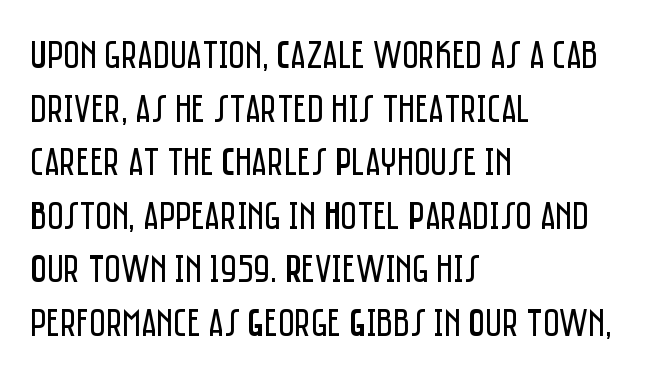
{"serif": "no", "italic": "no", "bold": "no", "weight": "regular", "width": "condensed", "stroke_contrast": "low", "x_height": "large", "monospaced": "no", "underline": "no", "align": "left", "line_spacing": "normal", "line_spacing_ratio": 1.34, "letter_spacing": "normal", "letter_spacing_em": 0.0, "glyph_px": 40}
